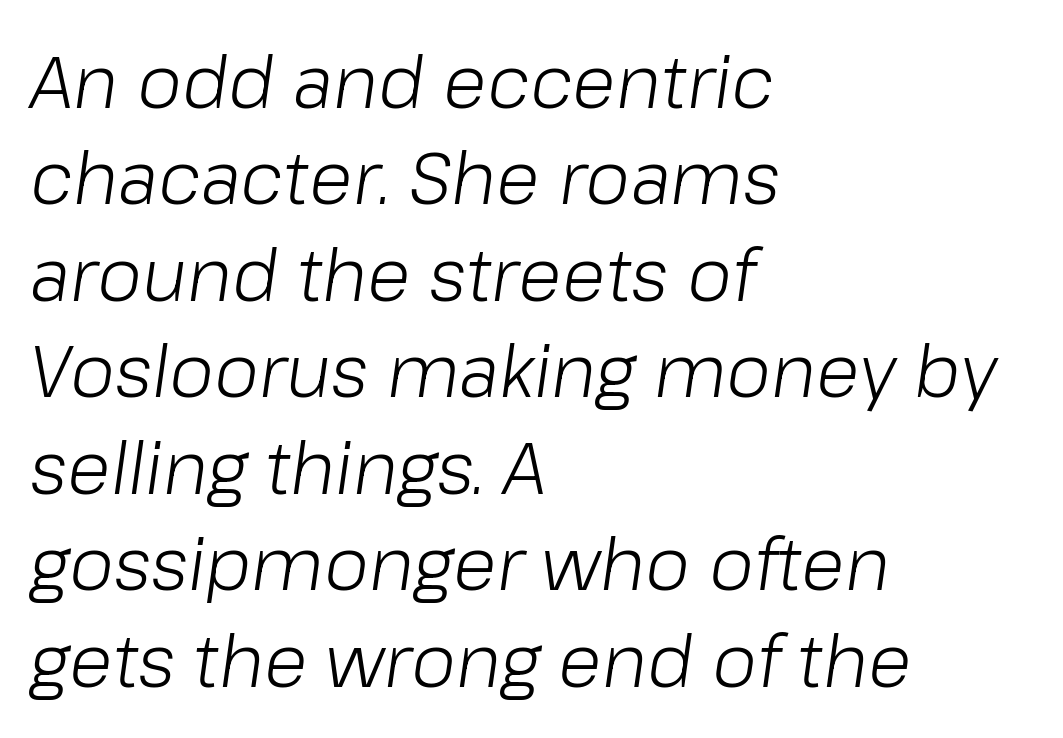
{"italic": "yes", "lean": "right", "slant_degrees": 8, "bold": "no", "weight": "light", "width": "normal", "stroke_contrast": "low", "x_height": "medium", "monospaced": "no", "underline": "no", "align": "left", "line_spacing": "normal", "line_spacing_ratio": 1.34, "letter_spacing": "normal", "letter_spacing_em": 0.0, "glyph_px": 72}
